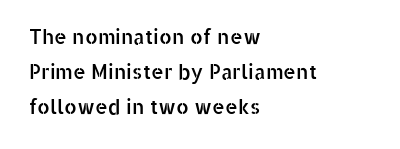
The image shows 20 px text type, upright; set left-aligned, line spacing 1.76x, normal letter spacing, not underlined.
